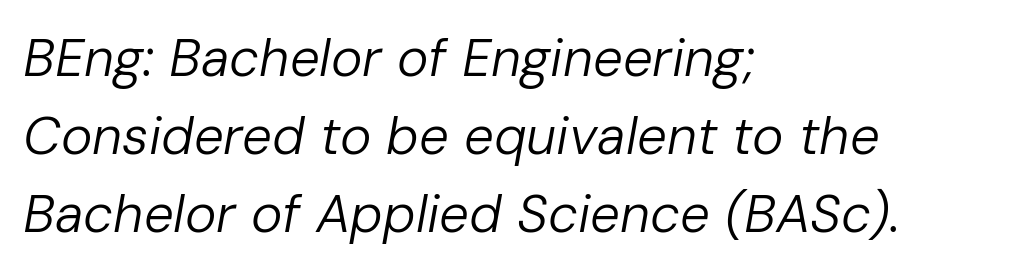
Q: Is the text bold? A: No.
Q: Is the text italic (slanted)? A: Yes, it leans right by about 10 degrees.
Q: Is the text underlined? A: No.
Q: How is the paragraph aligned? A: Left-aligned.
Q: Is the spacing between letters normal or unusually wide? A: Normal.
Q: Is the spacing between lines tight, normal or loose? A: Normal.
Q: Width (condensed, normal, or wide)? A: Normal.
Q: Stroke contrast? A: Low.
Q: x-height? A: Medium.
Q: Monospaced? A: No.
